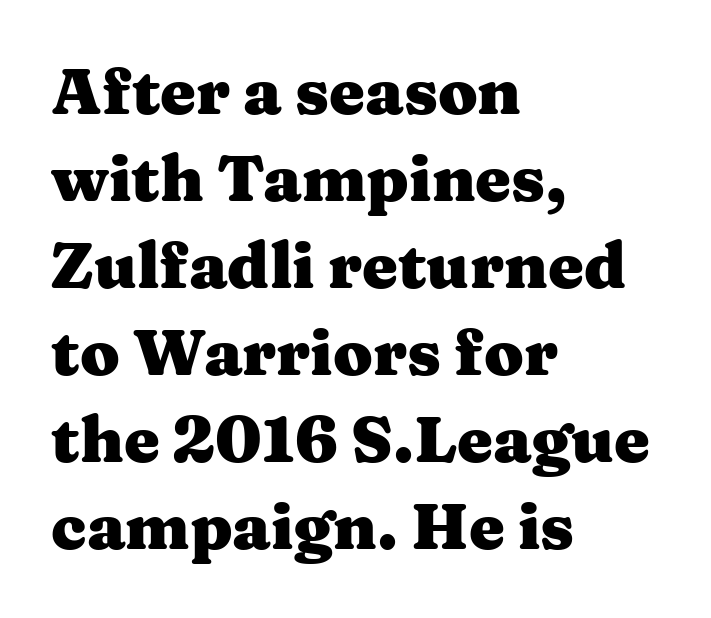
Q: Is the text bold? A: Yes.
Q: Is the text italic (slanted)? A: No, it is upright.
Q: Is the typeface a serif or a sans-serif typeface? A: Serif.
Q: Is the text underlined? A: No.
Q: How is the paragraph aligned? A: Left-aligned.
Q: Is the spacing between letters normal or unusually wide? A: Normal.
Q: Is the spacing between lines tight, normal or loose? A: Normal.
Q: Width (condensed, normal, or wide)? A: Wide.
Q: Stroke contrast? A: Medium.
Q: x-height? A: Medium.
Q: Monospaced? A: No.
